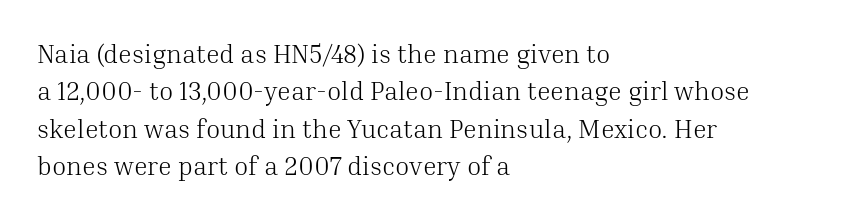
Q: Is the text bold? A: No.
Q: Is the text italic (slanted)? A: No, it is upright.
Q: Is the text underlined? A: No.
Q: How is the paragraph aligned? A: Left-aligned.
Q: Is the spacing between letters normal or unusually wide? A: Normal.
Q: Is the spacing between lines tight, normal or loose? A: Normal.
